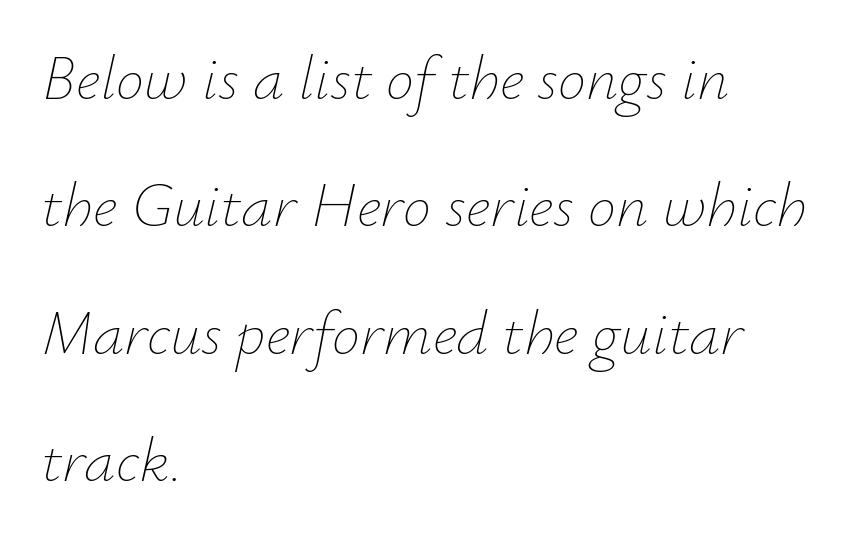
The image shows 63 px thin type, italic (leaning right); set left-aligned, loose line spacing (2.02x), normal letter spacing, not underlined; low stroke contrast and a small x-height.
